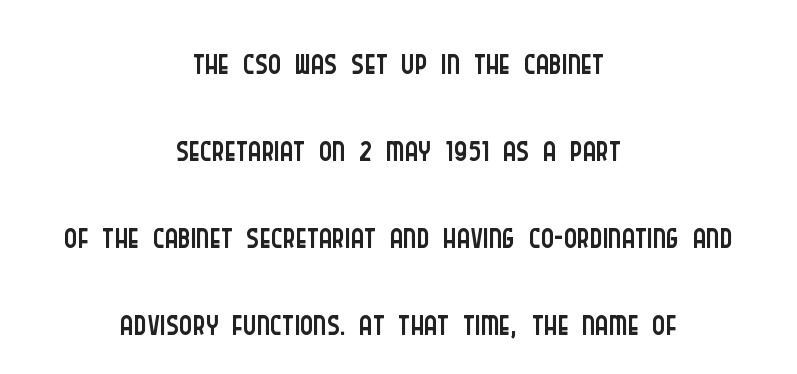
The image shows 50 px light, condensed sans-serif type, upright; set centered, line spacing 1.74x, normal letter spacing, not underlined; low stroke contrast and a large x-height.
